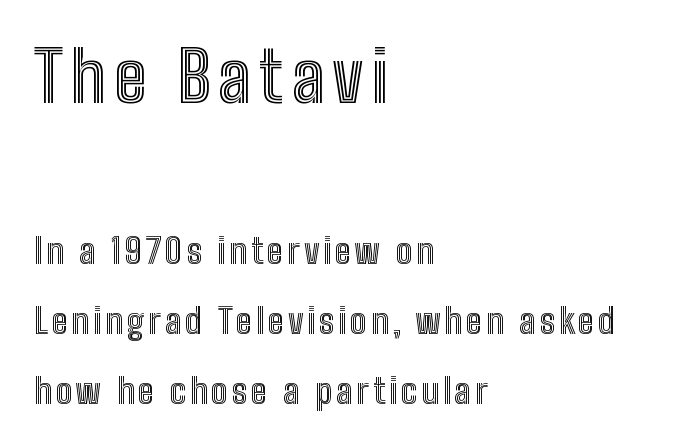
Note the varied advance widths — an 'i' is clearly narrower than an 'm'. This block would shrink considerably if given ordinary leading; it's expanded now. The zone under the glyphs is completely vacant. Rendered with straight, roman letterforms. If you squint, the top block still reads clearly — it's the larger of the two.
